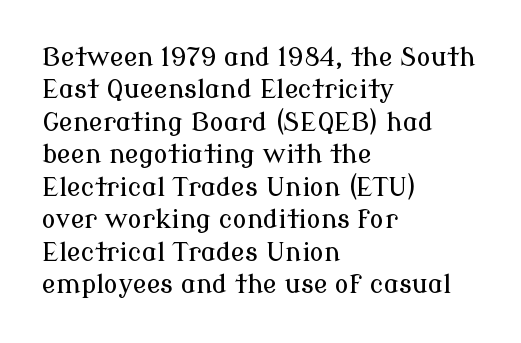
The image shows 26 px text type, upright; set left-aligned, normal line spacing (1.25x), normal letter spacing, not underlined.
